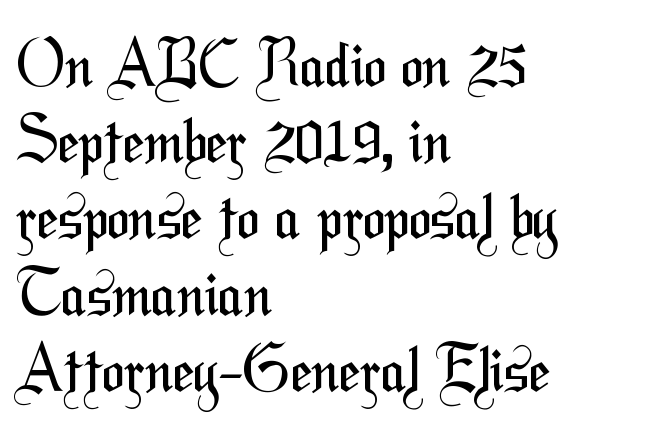
{"serif": "no", "bold": "no", "weight": "regular", "width": "condensed", "stroke_contrast": "medium", "x_height": "medium", "monospaced": "no", "underline": "no", "align": "left", "line_spacing": "normal", "line_spacing_ratio": 1.25, "letter_spacing": "normal", "letter_spacing_em": 0.0, "glyph_px": 61}
